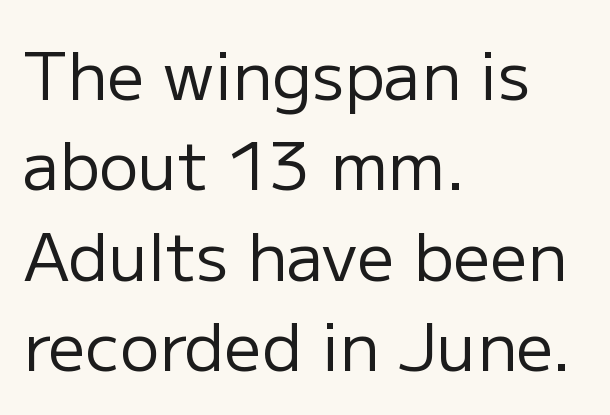
All the whitespace from short lines collects on the right. A typesetter would call this proportional, since set widths differ per character. These glyphs show unthickened strokes, regular width or finer. The rendering keeps characters at their native spacing.
